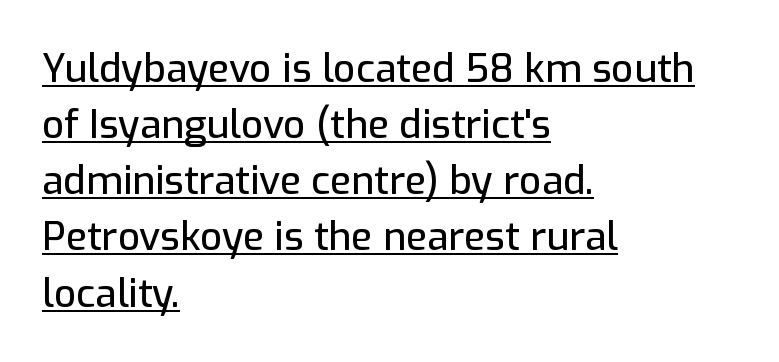
{"serif": "no", "italic": "no", "width": "normal", "stroke_contrast": "low", "x_height": "medium", "monospaced": "no", "underline": "yes", "align": "left", "line_spacing": "normal", "line_spacing_ratio": 1.44, "letter_spacing": "normal", "letter_spacing_em": 0.0, "glyph_px": 39}
